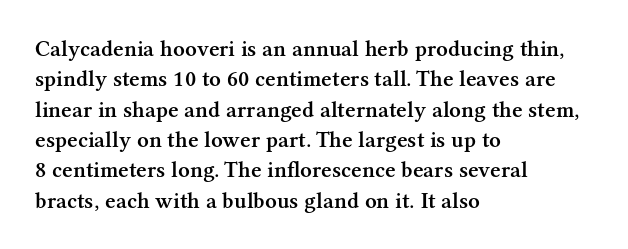
{"italic": "no", "bold": "semi", "underline": "no", "align": "left", "line_spacing": "normal", "line_spacing_ratio": 1.32, "letter_spacing": "normal", "letter_spacing_em": 0.0, "glyph_px": 23}
